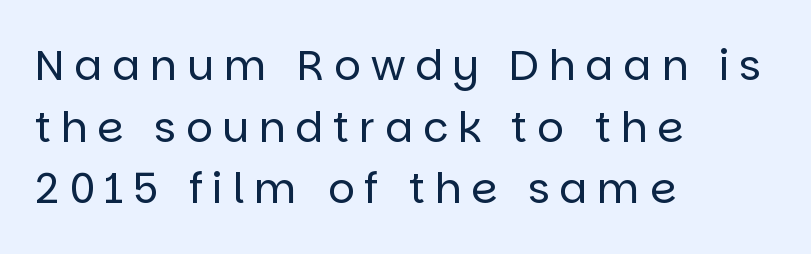
{"serif": "no", "italic": "no", "bold": "no", "weight": "regular", "width": "normal", "stroke_contrast": "low", "x_height": "large", "monospaced": "no", "underline": "no", "align": "left", "line_spacing": "normal", "line_spacing_ratio": 1.47, "letter_spacing": "wide", "letter_spacing_em": 0.23, "glyph_px": 42}
